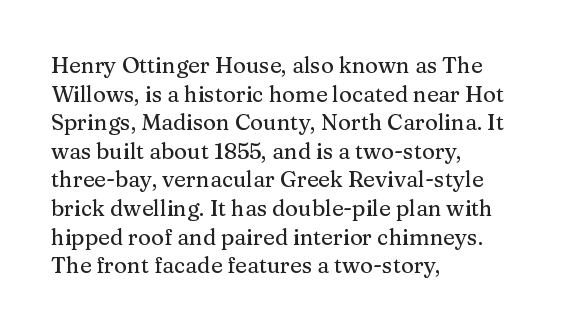
Q: Is the text italic (slanted)? A: No, it is upright.
Q: Is the text underlined? A: No.
Q: How is the paragraph aligned? A: Left-aligned.
Q: Is the spacing between letters normal or unusually wide? A: Normal.
Q: Is the spacing between lines tight, normal or loose? A: Normal.
